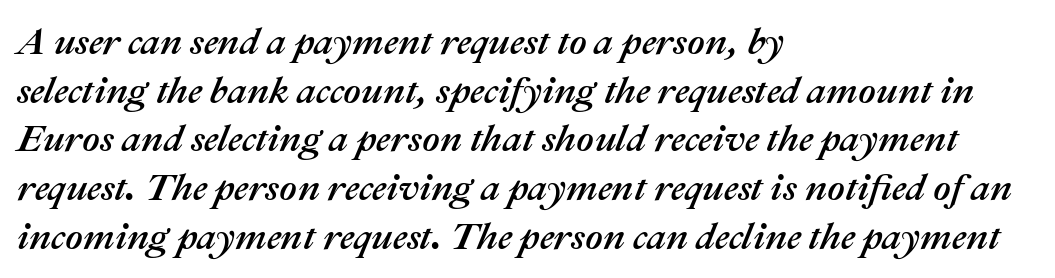
{"italic": "yes", "lean": "right", "slant_degrees": 22, "width": "normal", "stroke_contrast": "medium", "x_height": "medium", "monospaced": "no", "underline": "no", "align": "left", "line_spacing": "normal", "line_spacing_ratio": 1.28, "letter_spacing": "normal", "letter_spacing_em": 0.0, "glyph_px": 38}
